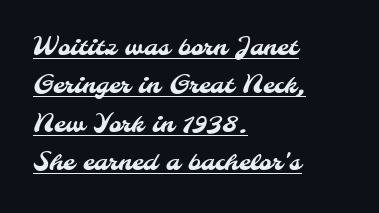
The type is set solid horizontally, with unmodified tracking. A typographer would call this underscored text. The ragged edge is on the right, which tells us the setting is flush left. Summary of vertical rhythm: regular, with standard interline spacing.
